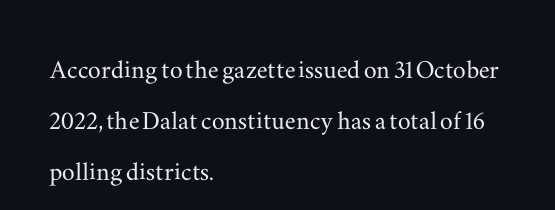
Rendered with straight, roman letterforms. The glyphs in this specimen are seriffed. Lines of text with bare space underneath. Characters follow at the spacing the type designer built in. The face used here is proportionally spaced, like ordinary book or web type. Does the leading feel generous? No, just average.
